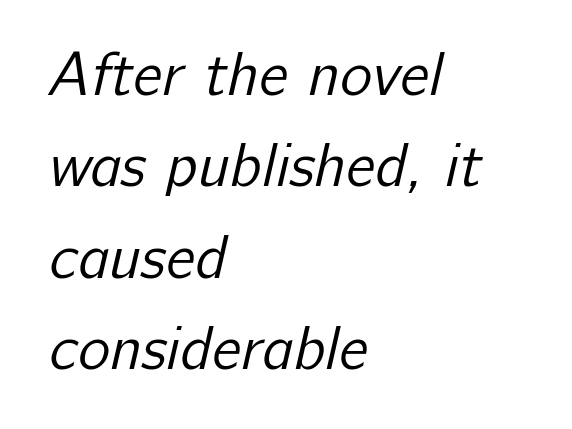
Visually the block forms a straight wall on the left and a jagged coastline on the right. Stroke thickness stays within the range of a standard reading face or lighter. Words appear dense and cohesive because spacing is normal. The text was rendered using a sans face with plain stroke endings. A normal amount of white space separates one row of letters from the next. Letters rest on an invisible, unmarked baseline.
